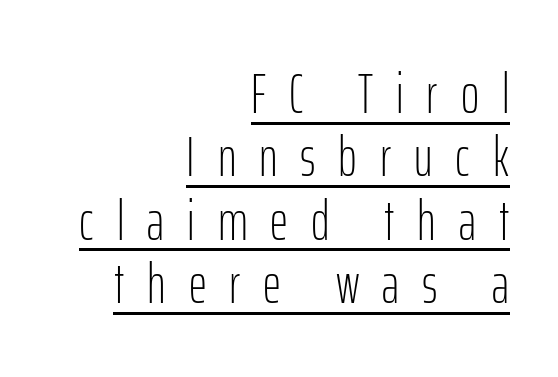
Q: Is the text bold? A: No.
Q: Is the text italic (slanted)? A: No, it is upright.
Q: Is the typeface a serif or a sans-serif typeface? A: Sans-serif.
Q: Is the text underlined? A: Yes.
Q: How is the paragraph aligned? A: Right-aligned.
Q: Is the spacing between letters normal or unusually wide? A: Unusually wide.
Q: Is the spacing between lines tight, normal or loose? A: Tight.
Q: Width (condensed, normal, or wide)? A: Condensed.
Q: Stroke contrast? A: Low.
Q: x-height? A: Medium.
Q: Monospaced? A: No.
